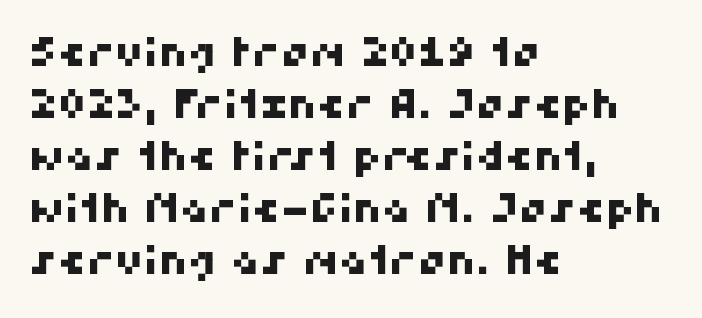
Q: Is the typeface a serif or a sans-serif typeface? A: Sans-serif.
Q: Is the text underlined? A: No.
Q: How is the paragraph aligned? A: Left-aligned.
Q: Is the spacing between letters normal or unusually wide? A: Normal.
Q: Is the spacing between lines tight, normal or loose? A: Normal.
Q: Width (condensed, normal, or wide)? A: Normal.
Q: Stroke contrast? A: High.
Q: x-height? A: Medium.
Q: Monospaced? A: No.
